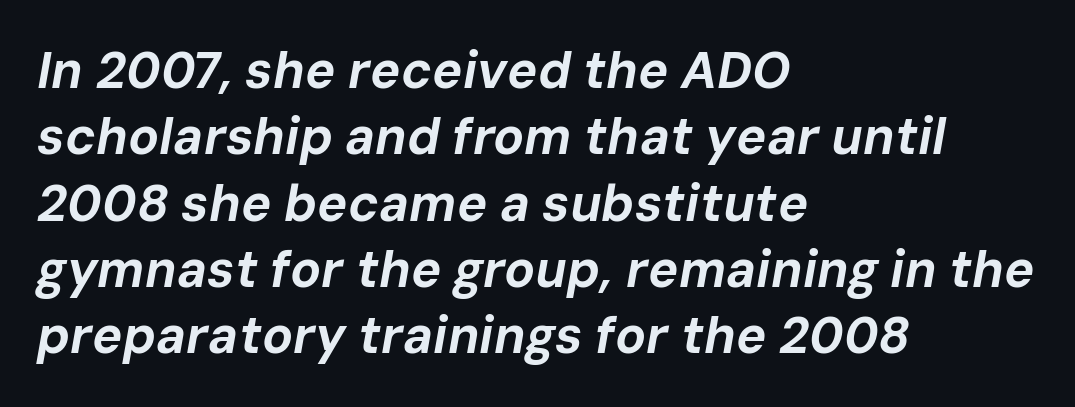
{"italic": "yes", "lean": "right", "slant_degrees": 10, "bold": "yes", "weight": "bold", "width": "normal", "stroke_contrast": "low", "x_height": "medium", "monospaced": "no", "underline": "no", "align": "left", "line_spacing": "normal", "line_spacing_ratio": 1.3, "letter_spacing": "normal", "letter_spacing_em": 0.0, "glyph_px": 51}
